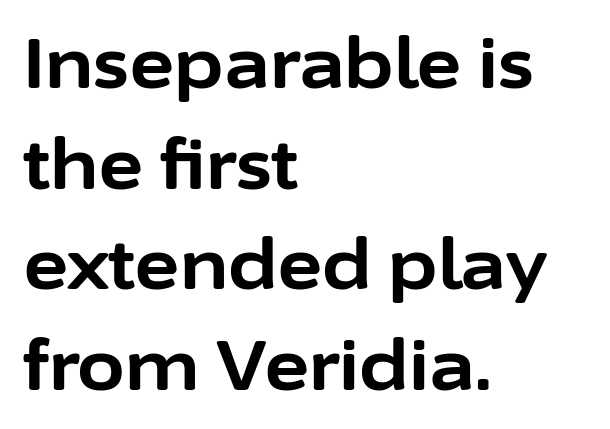
Q: Is the text bold? A: Yes.
Q: Is the text italic (slanted)? A: No, it is upright.
Q: Is the typeface a serif or a sans-serif typeface? A: Sans-serif.
Q: Is the text underlined? A: No.
Q: How is the paragraph aligned? A: Left-aligned.
Q: Is the spacing between letters normal or unusually wide? A: Normal.
Q: Is the spacing between lines tight, normal or loose? A: Normal.
Q: Width (condensed, normal, or wide)? A: Normal.
Q: Stroke contrast? A: Low.
Q: x-height? A: Medium.
Q: Monospaced? A: No.
